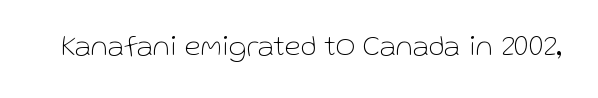
{"serif": "no", "italic": "no", "bold": "no", "weight": "thin", "width": "normal", "stroke_contrast": "low", "x_height": "medium", "monospaced": "no", "underline": "no", "letter_spacing": "normal", "letter_spacing_em": 0.0, "glyph_px": 30}
